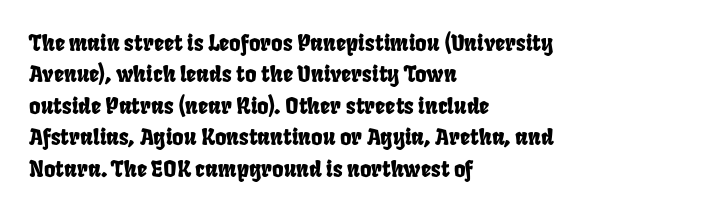
{"underline": "no", "align": "left", "line_spacing": "normal", "line_spacing_ratio": 1.43, "letter_spacing": "normal", "letter_spacing_em": 0.0, "glyph_px": 22}
